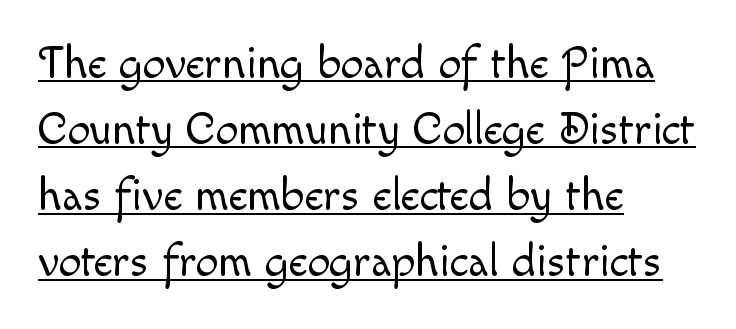
Q: Is the text bold? A: No.
Q: Is the text italic (slanted)? A: No, it is upright.
Q: Is the text underlined? A: Yes.
Q: How is the paragraph aligned? A: Left-aligned.
Q: Is the spacing between letters normal or unusually wide? A: Normal.
Q: Is the spacing between lines tight, normal or loose? A: Normal.
Q: Width (condensed, normal, or wide)? A: Normal.
Q: x-height? A: Small.
Q: Monospaced? A: No.
